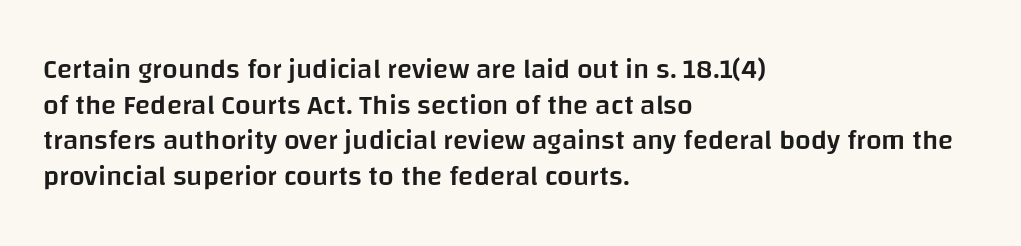
{"serif": "no", "italic": "no", "bold": "semi", "weight": "semibold", "width": "normal", "stroke_contrast": "low", "x_height": "large", "monospaced": "no", "underline": "no", "align": "left", "line_spacing": "normal", "line_spacing_ratio": 1.27, "letter_spacing": "normal", "letter_spacing_em": 0.0, "glyph_px": 28}
